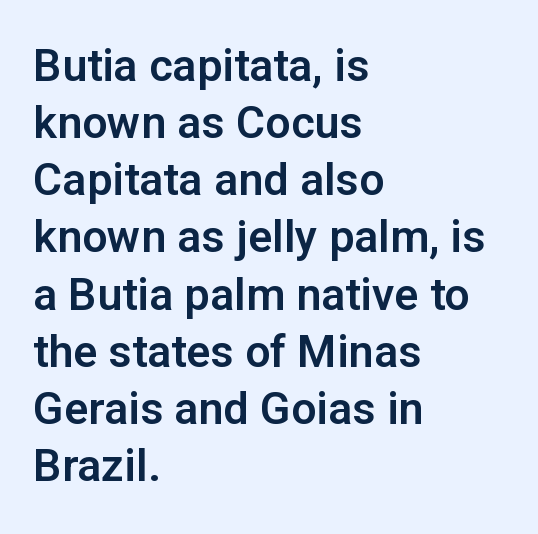
{"serif": "no", "italic": "no", "width": "normal", "stroke_contrast": "low", "x_height": "medium", "monospaced": "no", "underline": "no", "align": "left", "line_spacing": "normal", "line_spacing_ratio": 1.27, "letter_spacing": "normal", "letter_spacing_em": 0.0, "glyph_px": 45}
